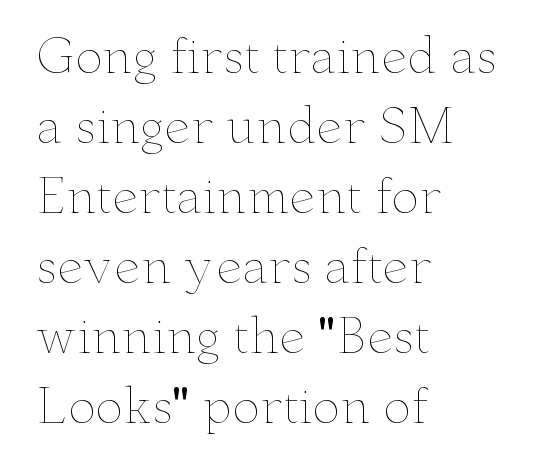
Looks like regular typesetting: each glyph gets only the width it needs. How would I describe the line gaps? Plain and ordinary. Tall strokes in this sample are plumb rather than angled. Between one letter and the next there's only the usual sliver of space. Weight class: somewhere from thin through regular. Check under the words: just untouched page.
